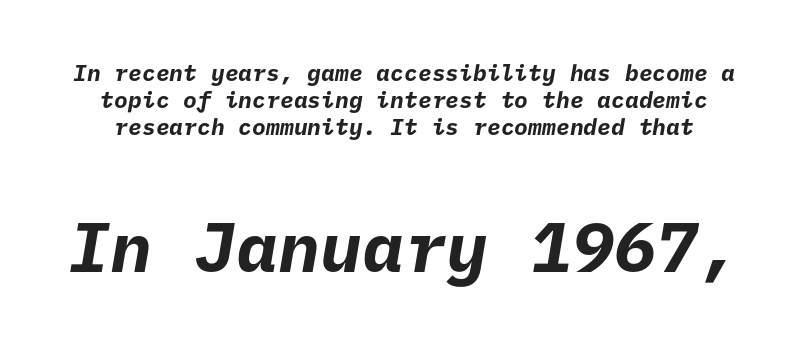
The image shows 70 px bold sans-serif type; set line spacing 1.17x, normal letter spacing, not underlined; the second (bottom) block is 3.04x larger; low stroke contrast and a medium x-height.
